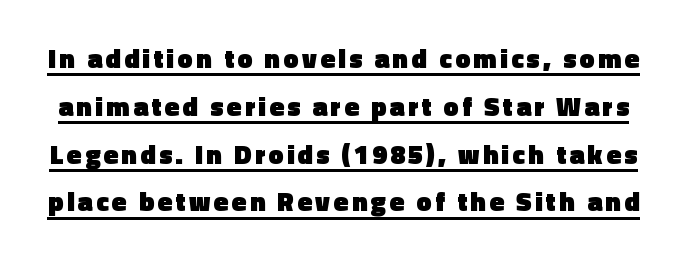
The image shows 27 px bold type, upright; set line spacing 1.77x, underlined.
